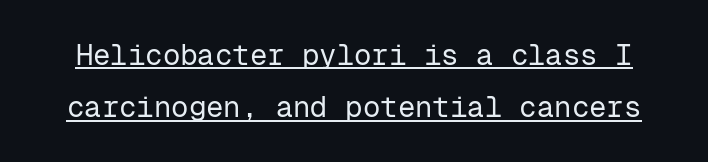
{"serif": "no", "italic": "no", "bold": "no", "weight": "regular", "width": "normal", "stroke_contrast": "low", "x_height": "medium", "monospaced": "yes", "underline": "yes", "line_spacing_ratio": 1.81, "letter_spacing": "normal", "letter_spacing_em": 0.0, "glyph_px": 29}
